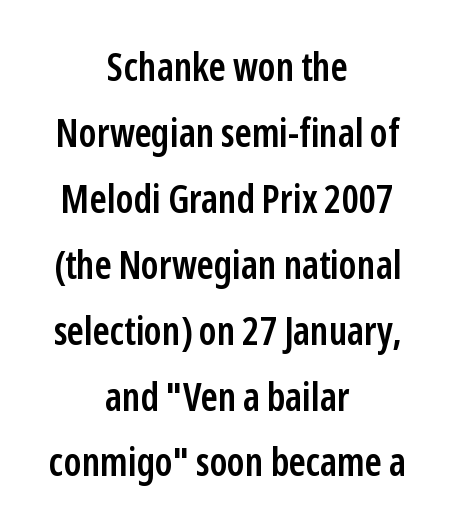
Q: Is the text bold? A: Semi-bold.
Q: Is the text italic (slanted)? A: No, it is upright.
Q: Is the typeface a serif or a sans-serif typeface? A: Sans-serif.
Q: Is the text underlined? A: No.
Q: How is the paragraph aligned? A: Centered.
Q: Is the spacing between letters normal or unusually wide? A: Normal.
Q: Is the spacing between lines tight, normal or loose? A: Normal.
Q: Width (condensed, normal, or wide)? A: Condensed.
Q: Stroke contrast? A: Low.
Q: x-height? A: Medium.
Q: Monospaced? A: No.
